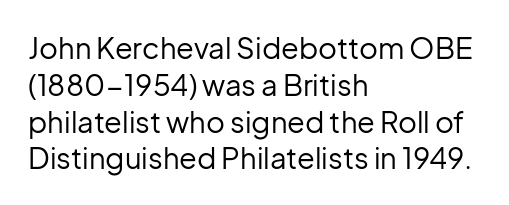
Q: Is the text bold? A: No.
Q: Is the text italic (slanted)? A: No, it is upright.
Q: Is the typeface a serif or a sans-serif typeface? A: Sans-serif.
Q: Is the text underlined? A: No.
Q: How is the paragraph aligned? A: Left-aligned.
Q: Is the spacing between letters normal or unusually wide? A: Normal.
Q: Is the spacing between lines tight, normal or loose? A: Normal.
Q: Width (condensed, normal, or wide)? A: Normal.
Q: Stroke contrast? A: Low.
Q: x-height? A: Medium.
Q: Monospaced? A: No.
